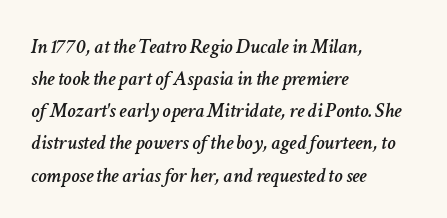
{"italic": "yes", "lean": "right", "slant_degrees": 11, "underline": "no", "align": "left", "line_spacing": "normal", "line_spacing_ratio": 1.53, "letter_spacing": "normal", "letter_spacing_em": 0.0, "glyph_px": 21}
